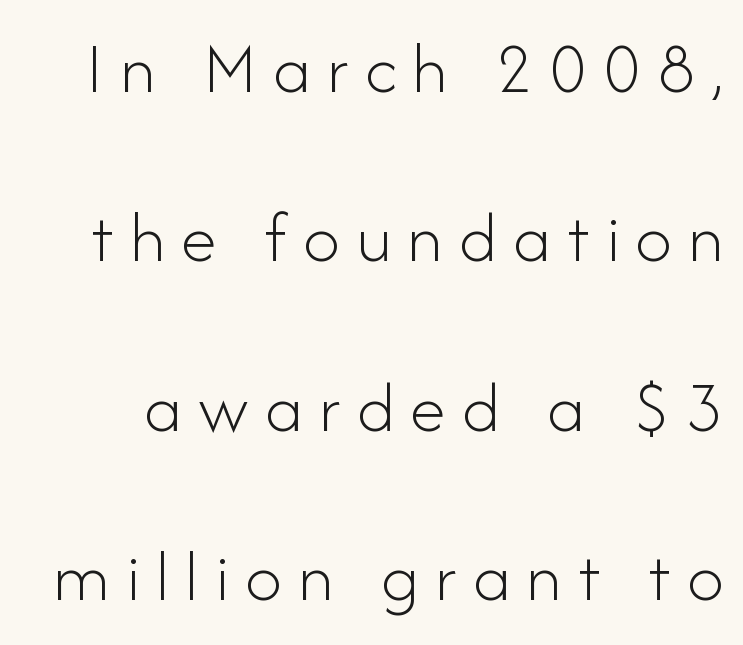
Q: Is the text bold? A: No.
Q: Is the text italic (slanted)? A: No, it is upright.
Q: Is the typeface a serif or a sans-serif typeface? A: Sans-serif.
Q: Is the text underlined? A: No.
Q: Is the spacing between letters normal or unusually wide? A: Unusually wide.
Q: Is the spacing between lines tight, normal or loose? A: Loose.
Q: Width (condensed, normal, or wide)? A: Normal.
Q: Stroke contrast? A: Low.
Q: x-height? A: Small.
Q: Monospaced? A: No.
